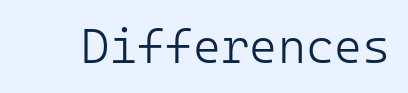
Q: Is the text bold? A: No.
Q: Is the text italic (slanted)? A: No, it is upright.
Q: Is the typeface a serif or a sans-serif typeface? A: Sans-serif.
Q: Is the text underlined? A: No.
Q: Is the spacing between letters normal or unusually wide? A: Normal.
Q: Width (condensed, normal, or wide)? A: Normal.
Q: Stroke contrast? A: Low.
Q: x-height? A: Medium.
Q: Monospaced? A: Yes.
